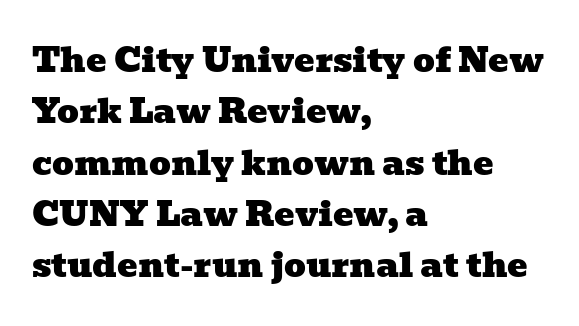
Horizontally, the lines are justified to the leading edge only. Characters follow at the spacing the type designer built in. Successive baselines arrive at the customary interval. Is this a sans? No — the strokes have serifs. A clean baseline with only descenders dipping below it.
